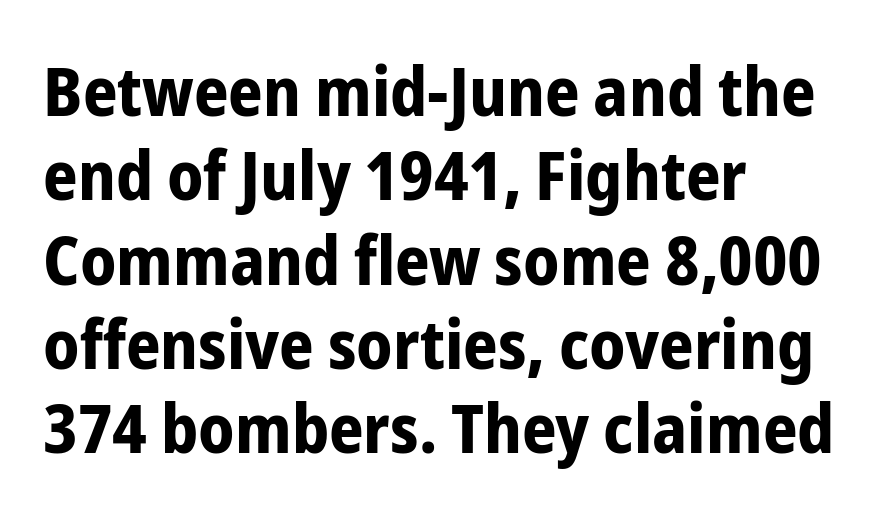
The image shows 68 px bold, condensed sans-serif type, upright; set left-aligned, line spacing 1.24x, normal letter spacing, not underlined; low stroke contrast and a medium x-height.
